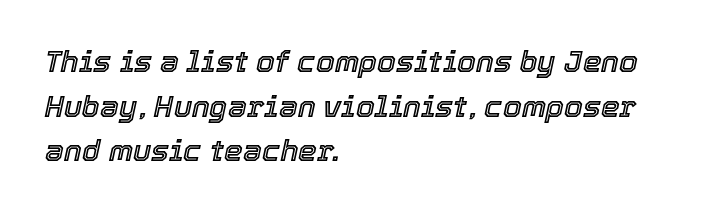
{"italic": "yes", "lean": "right", "slant_degrees": 12, "width": "normal", "x_height": "medium", "monospaced": "no", "underline": "no", "align": "left", "line_spacing": "normal", "line_spacing_ratio": 1.49, "letter_spacing": "normal", "letter_spacing_em": 0.0, "glyph_px": 30}
